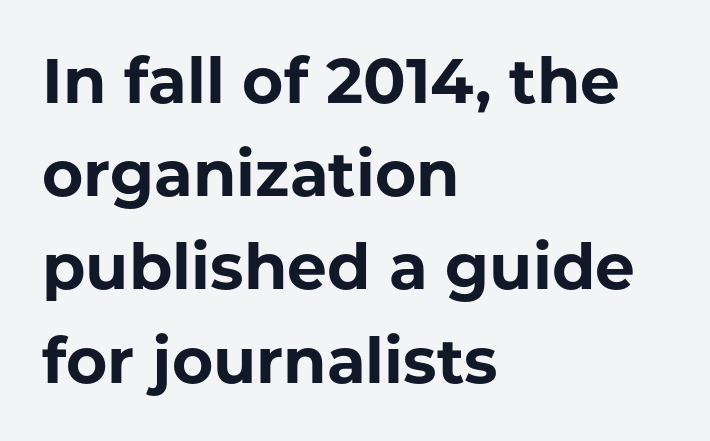
Character widths vary here, with narrow letters taking less room than wide ones. The glyphs have the mass of a bold cut. Compared with typical body copy, the letter spacing here is the same. The type family on display is of the sans-serif kind.
